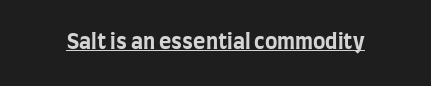
Q: Is the text bold? A: Yes.
Q: Is the text italic (slanted)? A: No, it is upright.
Q: Is the text underlined? A: Yes.
Q: Is the spacing between letters normal or unusually wide? A: Normal.
